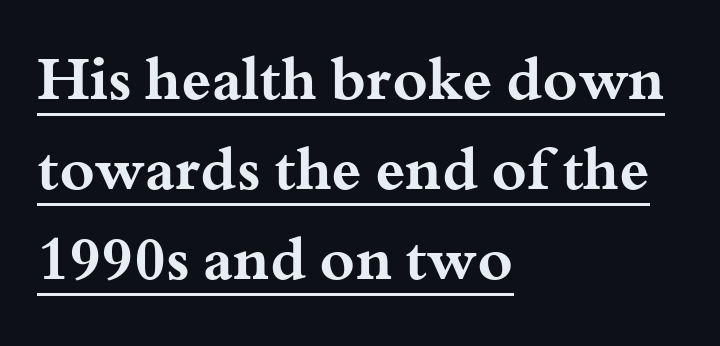
The image shows 60 px bold, wide serif type, upright; set left-aligned, normal line spacing (1.5x), normal letter spacing, underlined; medium stroke contrast and a small x-height.
